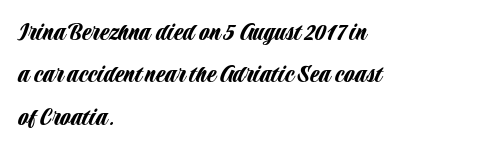
Successive baselines arrive at the customary interval. Where is the straight margin? On the left. Lines of text with bare space underneath. Each word holds together tightly as a unit, with standard inter-letter gaps.
